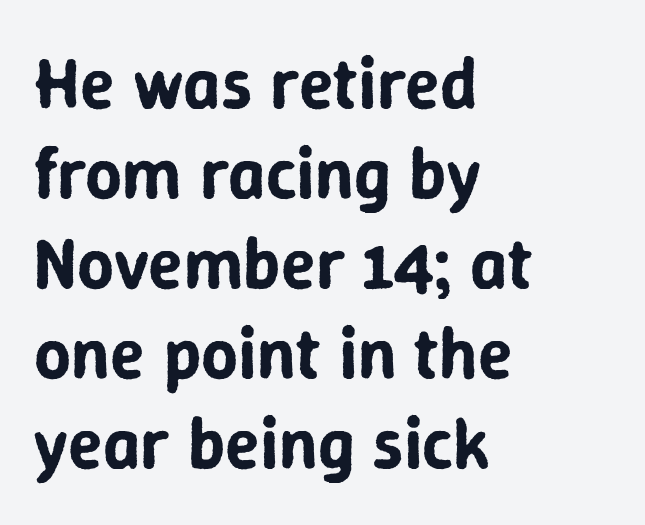
The image shows 72 px sans-serif type, upright; set left-aligned, normal line spacing (1.25x), normal letter spacing, not underlined; low stroke contrast and a medium x-height.
